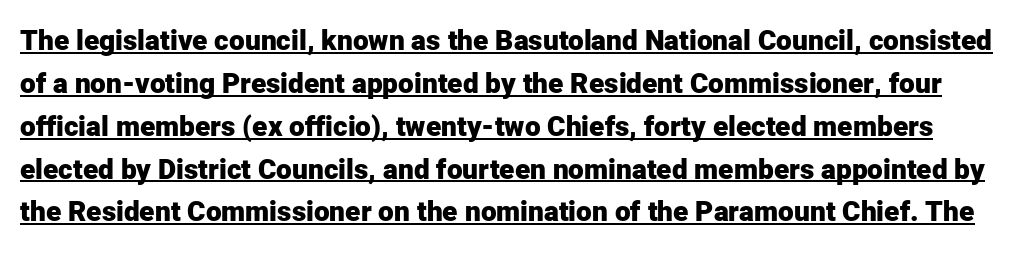
The passage shown stacks its lines at a standard gap. Unlike a traditional serif, this face leaves its strokes unadorned. Honestly, the underline is the first thing you notice here. The letterforms sit shoulder to shoulder at normal distance.
